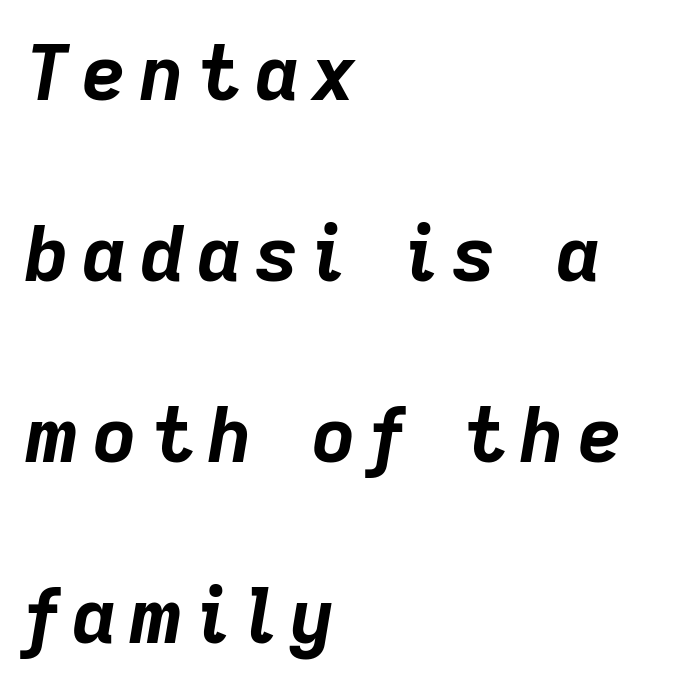
{"italic": "yes", "lean": "right", "slant_degrees": 9, "bold": "yes", "weight": "bold", "width": "normal", "stroke_contrast": "low", "x_height": "medium", "monospaced": "no", "underline": "no", "align": "left", "line_spacing": "loose", "line_spacing_ratio": 2.38, "glyph_px": 76}
